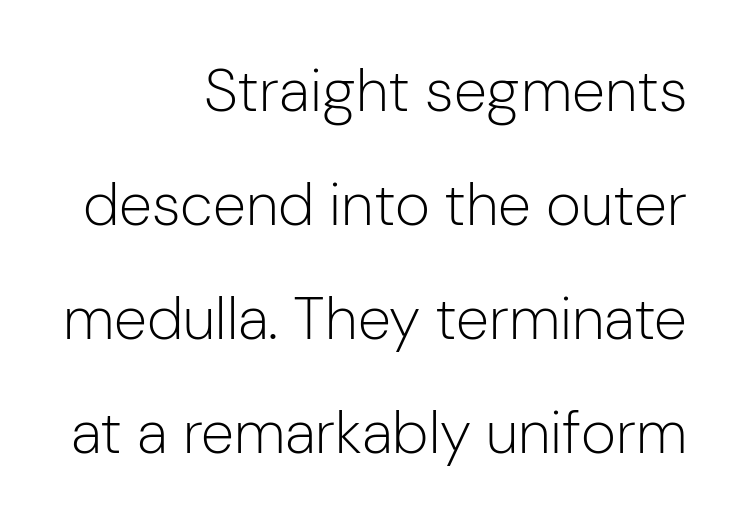
{"serif": "no", "italic": "no", "bold": "no", "weight": "light", "width": "normal", "stroke_contrast": "low", "x_height": "medium", "monospaced": "no", "underline": "no", "align": "right", "line_spacing": "loose", "line_spacing_ratio": 1.9, "letter_spacing": "normal", "letter_spacing_em": 0.0, "glyph_px": 60}
